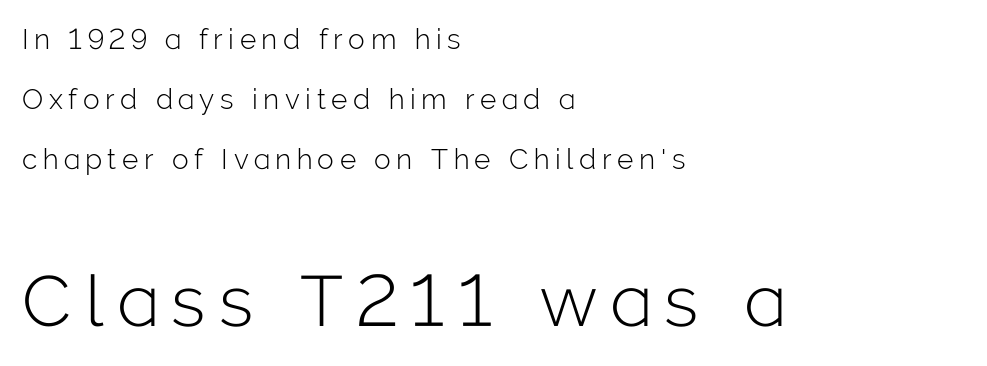
The image shows 71 px light sans-serif type, upright; set left-aligned, loose line spacing (2.15x), unusually wide letter spacing (+0.2 em), not underlined; the second (bottom) block is 2.54x larger; low stroke contrast and a medium x-height.
